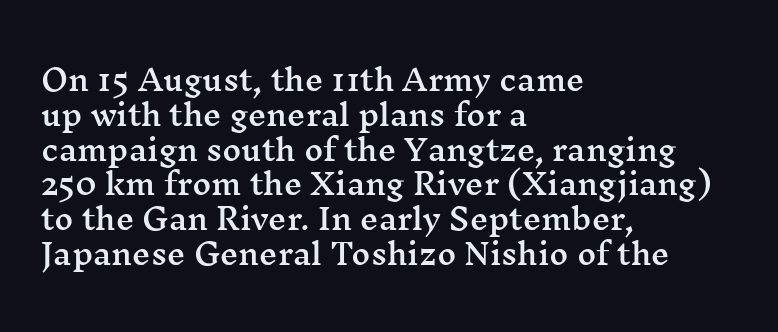
A typesetter would call this zero additional tracking. These lines stack with their left ends in a neat column. Notice how the stems are strictly vertical — no italics here. Clear beneath every line of the passage. The font family rendered here belongs to the serif group.
